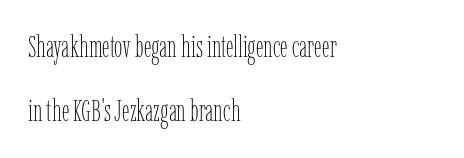
Q: Is the text bold? A: No.
Q: Is the text italic (slanted)? A: No, it is upright.
Q: Is the text underlined? A: No.
Q: How is the paragraph aligned? A: Left-aligned.
Q: Is the spacing between letters normal or unusually wide? A: Normal.
Q: Is the spacing between lines tight, normal or loose? A: Loose.
Q: Width (condensed, normal, or wide)? A: Condensed.
Q: Stroke contrast? A: Low.
Q: x-height? A: Medium.
Q: Monospaced? A: No.
